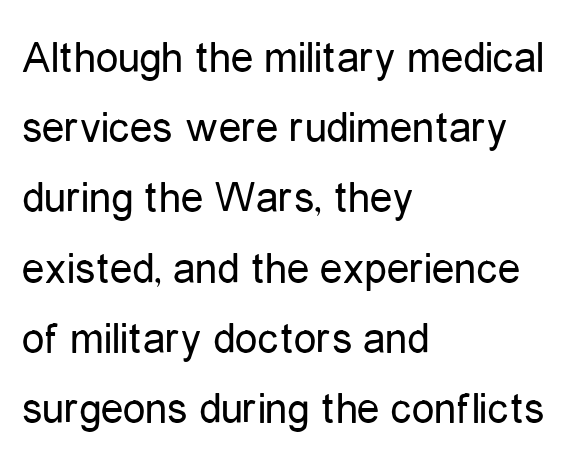
The letters sit at their default tracking, neither squeezed nor spread. Regarding serifs, this sample does without them. The space between consecutive lines is moderate. Horizontally, the lines are justified to the leading edge only. Is the type heavy? It reads as light-to-regular instead.
